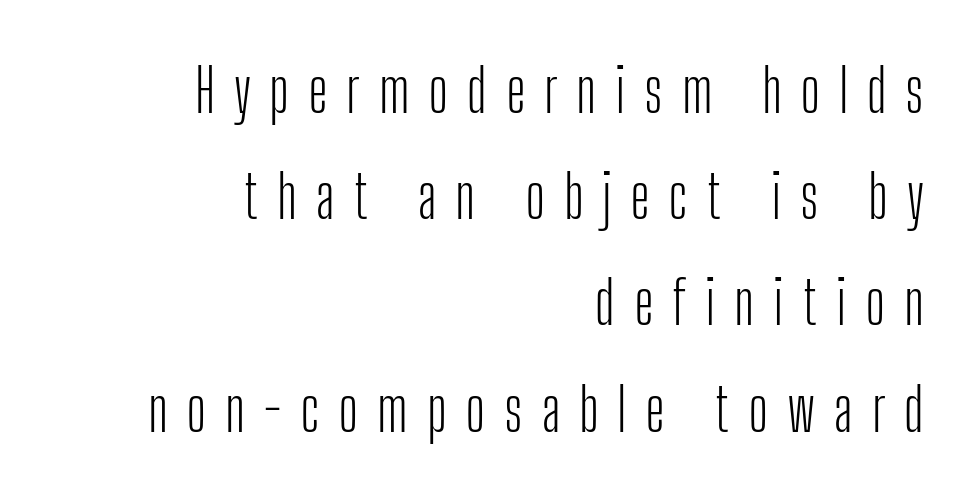
The image shows 60 px light, condensed sans-serif type, upright; set right-aligned, line spacing 1.77x, unusually wide letter spacing (+0.31 em), not underlined; low stroke contrast and a medium x-height.
